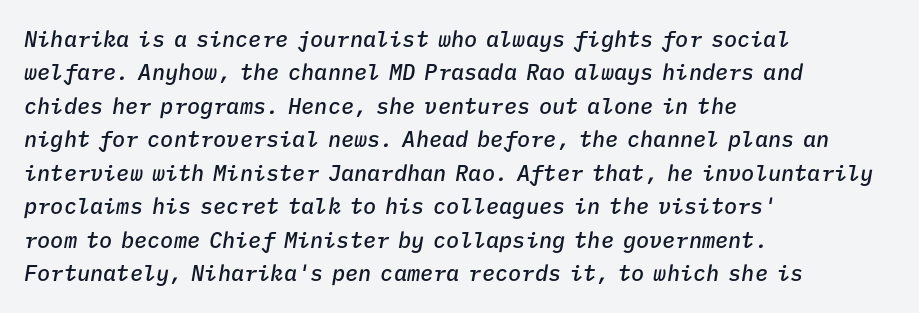
The lines sit at an ordinary, default distance from one another. Layout note: lines flush left. The letters sit at their default tracking, neither squeezed nor spread. Stems and bowls a touch heavier than normal — semibold. The space directly below the letters is spotless. Slant detected: the letters are inclined.
